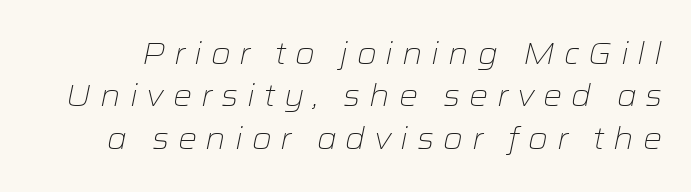
Spacing verdict: proportional, widths tailored to each character. The letters look calm and open, with moderate or lighter stems. These lines have a slow, spaced-out rhythm from letter to letter. If you measured baseline to baseline, you'd find a middling distance.
